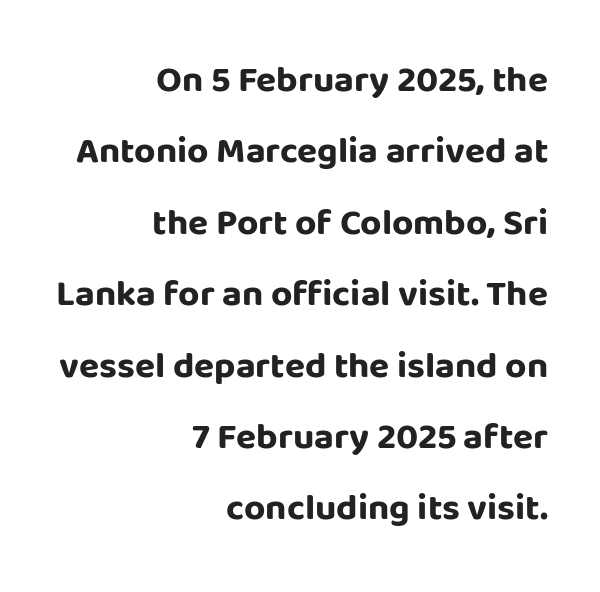
Q: Is the text bold? A: Yes.
Q: Is the text italic (slanted)? A: No, it is upright.
Q: Is the typeface a serif or a sans-serif typeface? A: Sans-serif.
Q: Is the text underlined? A: No.
Q: How is the paragraph aligned? A: Right-aligned.
Q: Is the spacing between letters normal or unusually wide? A: Normal.
Q: Is the spacing between lines tight, normal or loose? A: Loose.
Q: Width (condensed, normal, or wide)? A: Normal.
Q: Stroke contrast? A: Low.
Q: x-height? A: Large.
Q: Monospaced? A: No.
